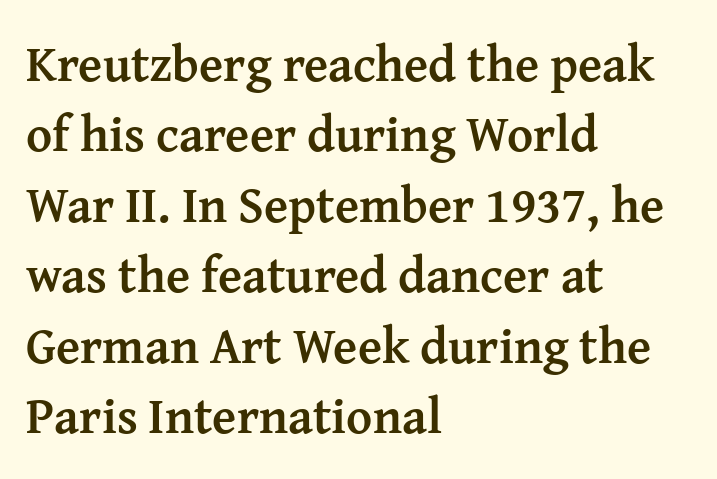
The image shows 50 px semibold serif type, upright; set left-aligned, normal line spacing (1.41x), normal letter spacing, not underlined; medium stroke contrast and a medium x-height.
